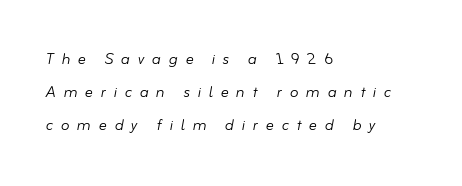
{"italic": "yes", "lean": "right", "slant_degrees": 10, "bold": "no", "underline": "no", "align": "left", "line_spacing": "normal", "line_spacing_ratio": 1.64, "letter_spacing": "wide", "letter_spacing_em": 0.38, "glyph_px": 20}
